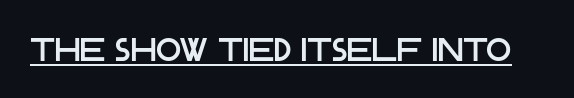
Underlined type. Think of a printed novel: that variable character pitch is what you see here. Students, note that the glyphs here touch the page at normal intervals. Font category for this specimen: sans-serif.
